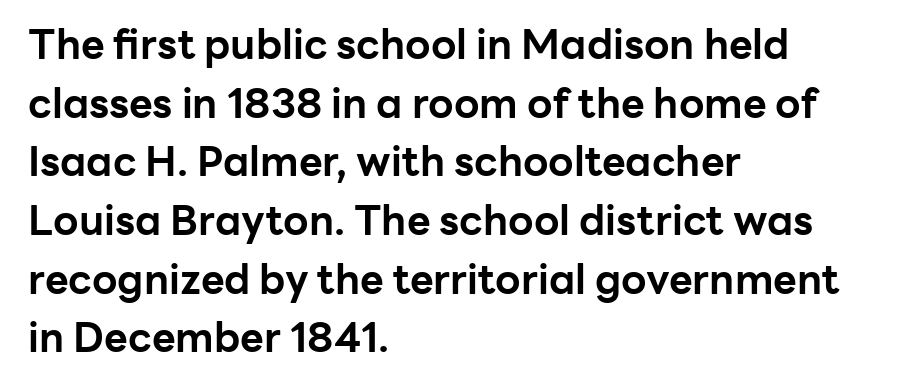
The image shows 41 px bold sans-serif type, upright; set left-aligned, normal line spacing (1.43x), normal letter spacing, not underlined; low stroke contrast and a medium x-height.
